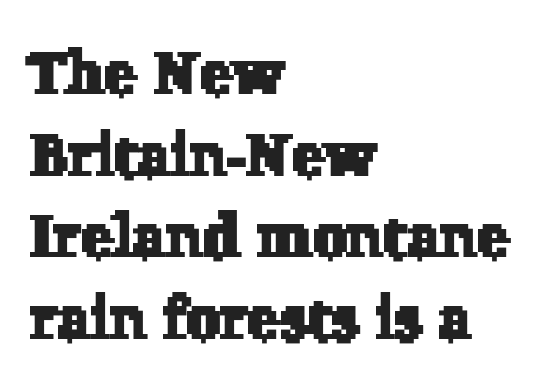
The image shows 61 px serif type; set left-aligned, normal line spacing (1.34x), normal letter spacing, not underlined; low stroke contrast and a medium x-height.
